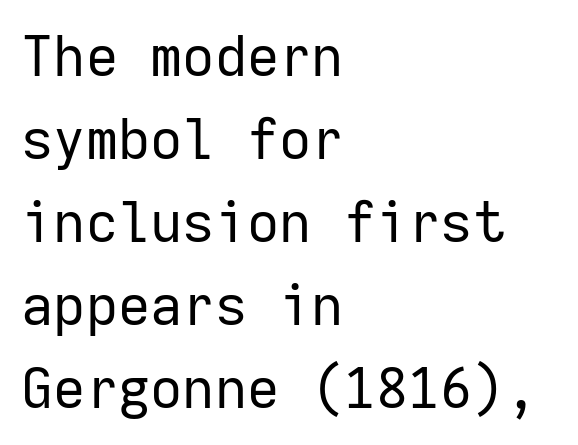
Q: Is the text bold? A: No.
Q: Is the text italic (slanted)? A: No, it is upright.
Q: Is the typeface a serif or a sans-serif typeface? A: Sans-serif.
Q: Is the text underlined? A: No.
Q: How is the paragraph aligned? A: Left-aligned.
Q: Is the spacing between letters normal or unusually wide? A: Normal.
Q: Is the spacing between lines tight, normal or loose? A: Normal.
Q: Width (condensed, normal, or wide)? A: Normal.
Q: Stroke contrast? A: Low.
Q: x-height? A: Medium.
Q: Monospaced? A: Yes.
